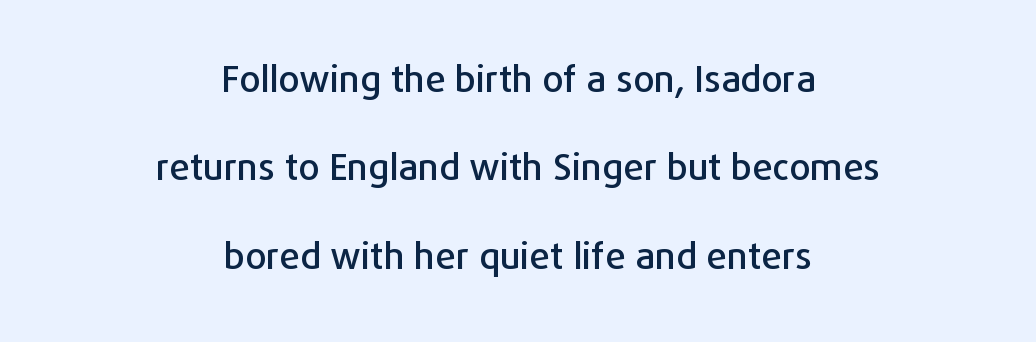
Posture: vertical. Note the varied advance widths — an 'i' is clearly narrower than an 'm'. Leading is clearly above the norm, producing a sparse column. Every row of glyphs is offset so its center matches the block's center. Between one letter and the next there's only the usual sliver of space. Bare-footed words on every line.
